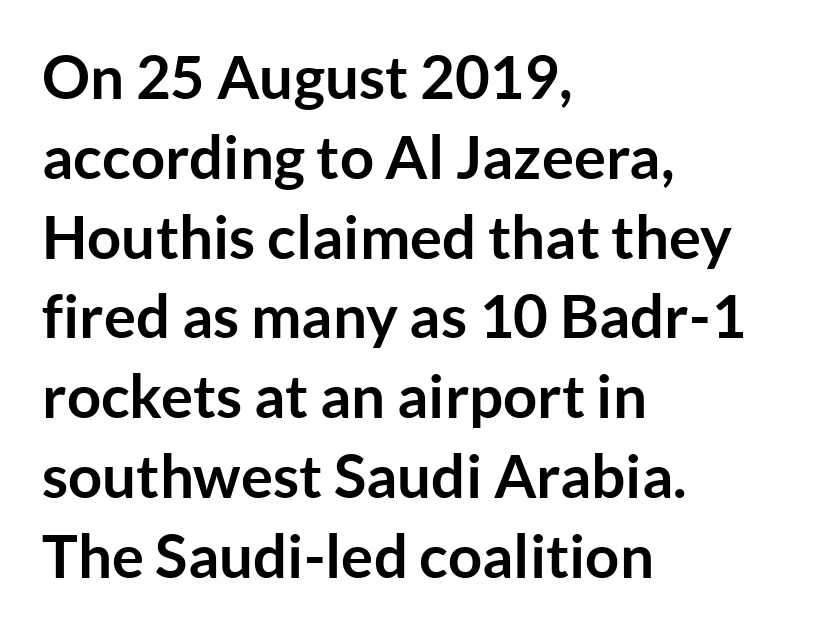
{"serif": "no", "italic": "no", "bold": "yes", "weight": "semibold", "width": "normal", "stroke_contrast": "low", "x_height": "medium", "monospaced": "no", "underline": "no", "align": "left", "line_spacing": "normal", "line_spacing_ratio": 1.33, "letter_spacing": "normal", "letter_spacing_em": 0.0, "glyph_px": 60}
